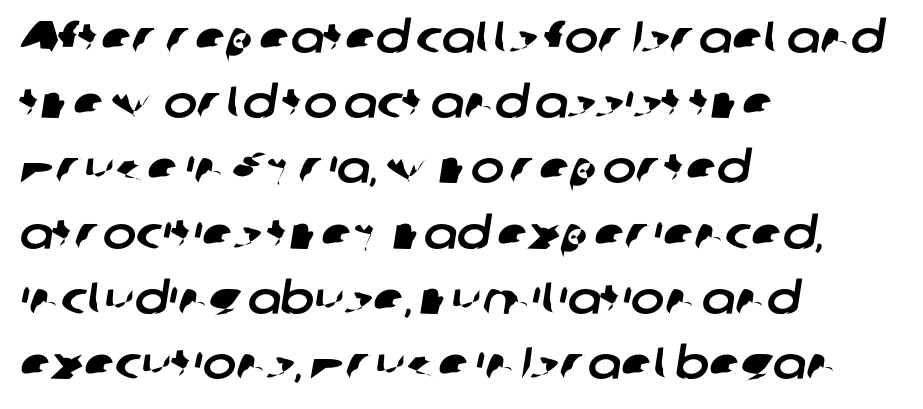
Q: Is the typeface a serif or a sans-serif typeface? A: Sans-serif.
Q: Is the text underlined? A: No.
Q: How is the paragraph aligned? A: Left-aligned.
Q: Is the spacing between letters normal or unusually wide? A: Normal.
Q: Is the spacing between lines tight, normal or loose? A: Normal.
Q: Width (condensed, normal, or wide)? A: Normal.
Q: Stroke contrast? A: Low.
Q: x-height? A: Medium.
Q: Monospaced? A: No.
